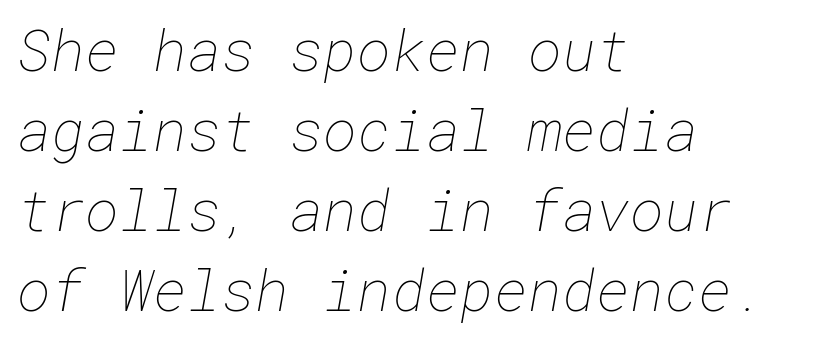
The image shows 58 px thin type; set left-aligned, normal line spacing (1.38x), normal letter spacing, not underlined; low stroke contrast and a medium x-height.
